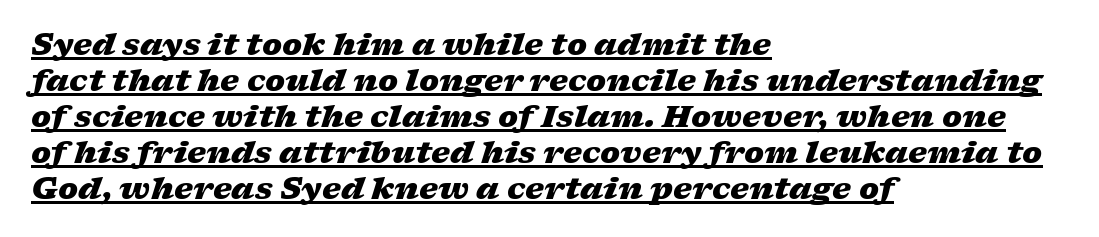
Beneath each row of characters lies a ruled line. How heavy is the stroke? Heavy — this is a bold. What stands out about the letter spacing? Nothing — it is the standard amount. These lines are rendered in a variable-pitch font.
